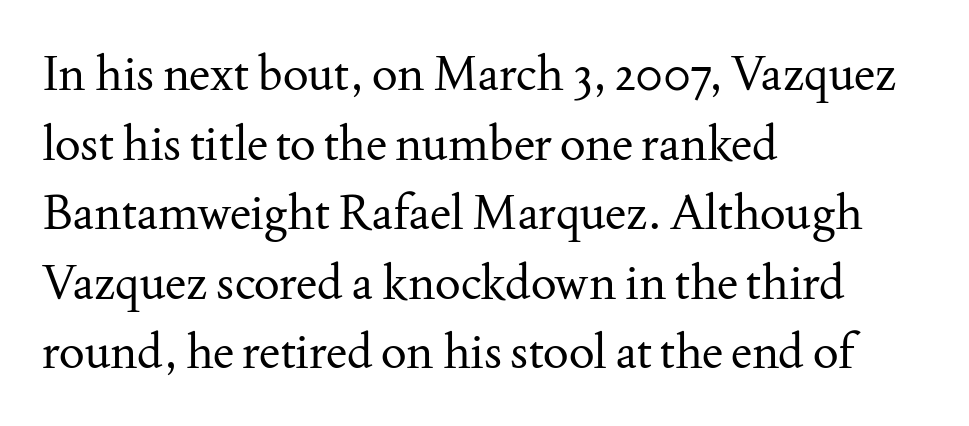
Q: Is the text bold? A: No.
Q: Is the text italic (slanted)? A: No, it is upright.
Q: Is the typeface a serif or a sans-serif typeface? A: Serif.
Q: Is the text underlined? A: No.
Q: How is the paragraph aligned? A: Left-aligned.
Q: Is the spacing between letters normal or unusually wide? A: Normal.
Q: Is the spacing between lines tight, normal or loose? A: Normal.
Q: Width (condensed, normal, or wide)? A: Normal.
Q: Stroke contrast? A: Medium.
Q: x-height? A: Small.
Q: Monospaced? A: No.
